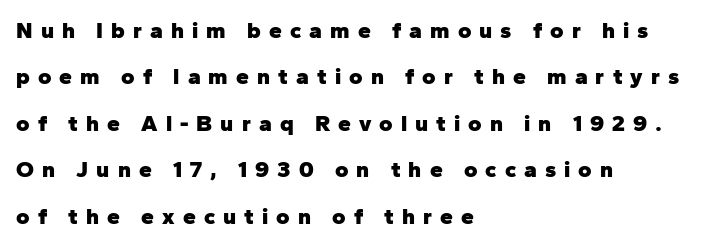
Students, note that the glyphs here are deliberately spaced far apart. This is roman type, the default non-slanted kind. The words here are not underlined. The text block is weighted toward the left margin, trailing off unevenly rightward. Whoever set this chose breathing room over compactness in the vertical rhythm.
